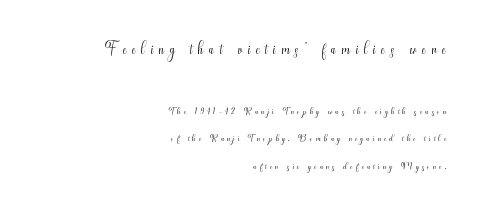
{"bold": "no", "underline": "no", "align": "right", "line_spacing": "loose", "line_spacing_ratio": 1.95, "letter_spacing": "wide", "letter_spacing_em": 0.24, "larger_block": "first", "size_ratio": 1.71, "glyph_px": 24}
